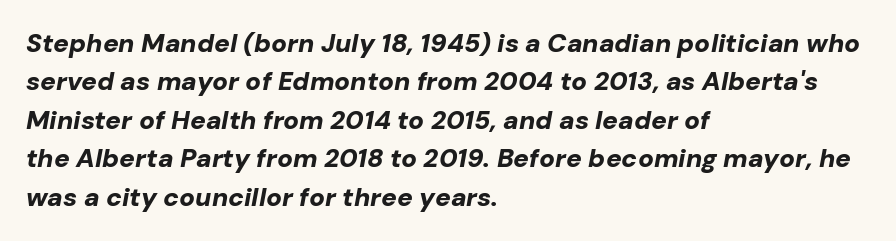
The letters sit at their default tracking, neither squeezed nor spread. Typeset ragged right — the left edge is the straight one. The font's italic variant was chosen for this text. Words float on clear page, feet unadorned. Interline gaps are of average width in this sample.
